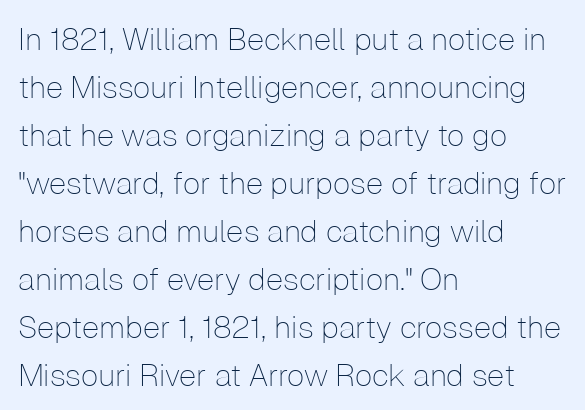
This rendering features lettering with no underline. Note the varied advance widths — an 'i' is clearly narrower than an 'm'. The ragged edge is on the right, which tells us the setting is flush left. No extra ink here — the face is not bold. To sum up the face: it is a sans, with no serifs. When letters stand straight like this, we call the style roman or upright.
